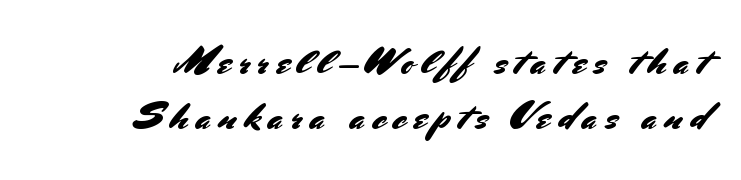
The image shows 38 px sans-serif type; set normal line spacing (1.46x), unusually wide letter spacing (+0.2 em), not underlined; medium stroke contrast and a small x-height.
